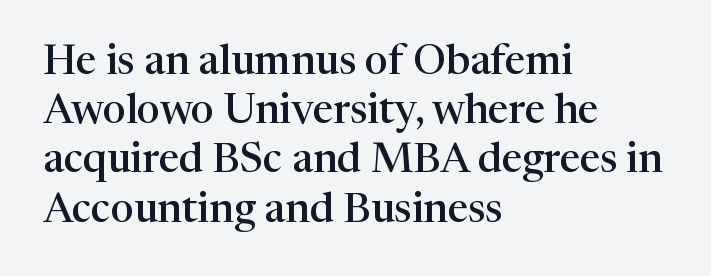
The image shows 41 px semibold serif type, upright; set left-aligned, line spacing 1.2x, normal letter spacing, not underlined; high stroke contrast and a medium x-height.
